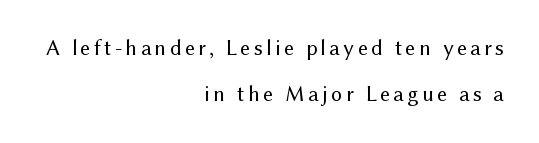
{"italic": "no", "bold": "no", "underline": "no", "align": "right", "line_spacing": "loose", "line_spacing_ratio": 2.11, "glyph_px": 22}
